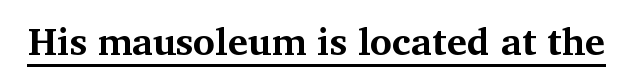
{"serif": "yes", "italic": "no", "bold": "yes", "weight": "bold", "width": "normal", "stroke_contrast": "medium", "x_height": "medium", "monospaced": "no", "underline": "yes", "letter_spacing": "normal", "letter_spacing_em": 0.0, "glyph_px": 38}
